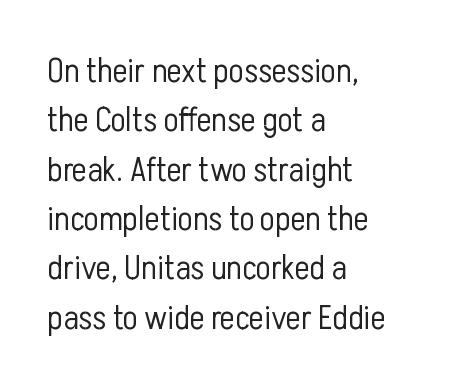
The compositor pushed each line to the left boundary. These lines are composed in type without serifs. Counters stay open thanks to moderate or lighter strokes. Looks like regular typesetting: each glyph gets only the width it needs.
